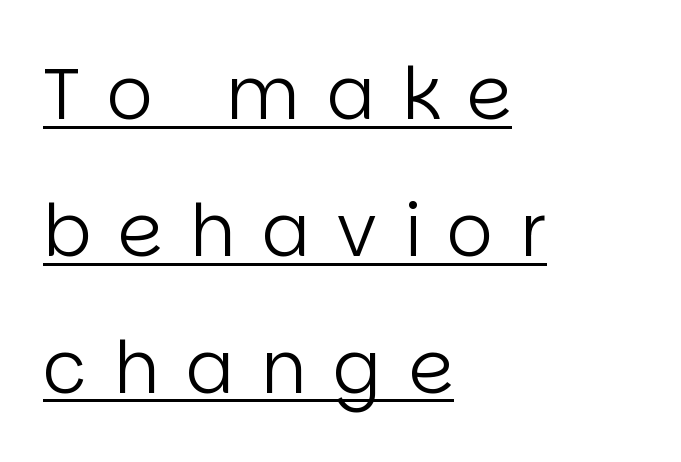
Q: Is the text bold? A: No.
Q: Is the text italic (slanted)? A: No, it is upright.
Q: Is the typeface a serif or a sans-serif typeface? A: Sans-serif.
Q: Is the text underlined? A: Yes.
Q: How is the paragraph aligned? A: Left-aligned.
Q: Is the spacing between letters normal or unusually wide? A: Unusually wide.
Q: Is the spacing between lines tight, normal or loose? A: Loose.
Q: Width (condensed, normal, or wide)? A: Normal.
Q: Stroke contrast? A: Low.
Q: x-height? A: Large.
Q: Monospaced? A: No.
